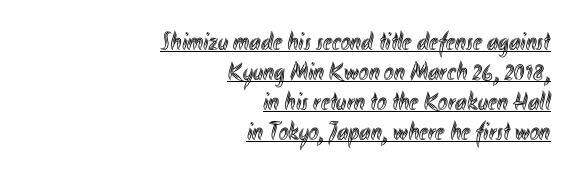
The image shows 26 px text type; set right-aligned, tight line spacing (1.15x), normal letter spacing, underlined.
